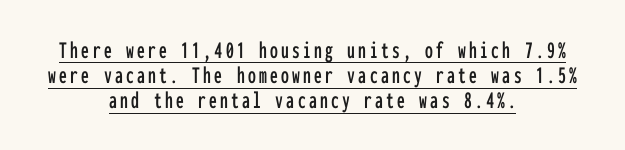
The passage shown is underscored from start to finish. What's the leading like? Squeezed, with rows nearly overlapping. The lines are quadded center. Italic: no, the glyphs are upright roman.
